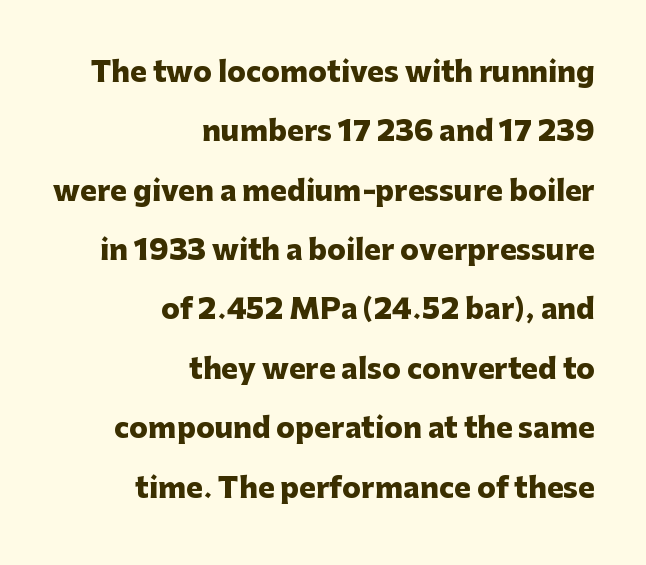
{"serif": "no", "italic": "no", "bold": "yes", "weight": "heavy", "width": "normal", "stroke_contrast": "low", "x_height": "medium", "monospaced": "no", "underline": "no", "align": "right", "line_spacing": "loose", "line_spacing_ratio": 2.12, "letter_spacing": "normal", "letter_spacing_em": 0.0, "glyph_px": 28}
